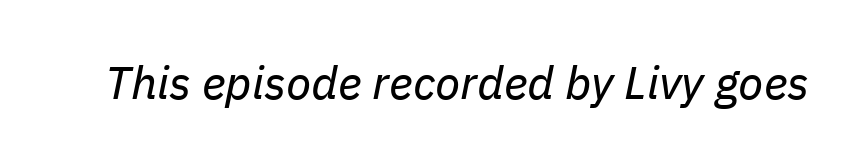
Check under the words: just untouched page. The font is comparable to plain body text, perhaps lighter. How are the letters spaced? Ordinarily, with no added tracking. The font's italic variant was chosen for this text.
